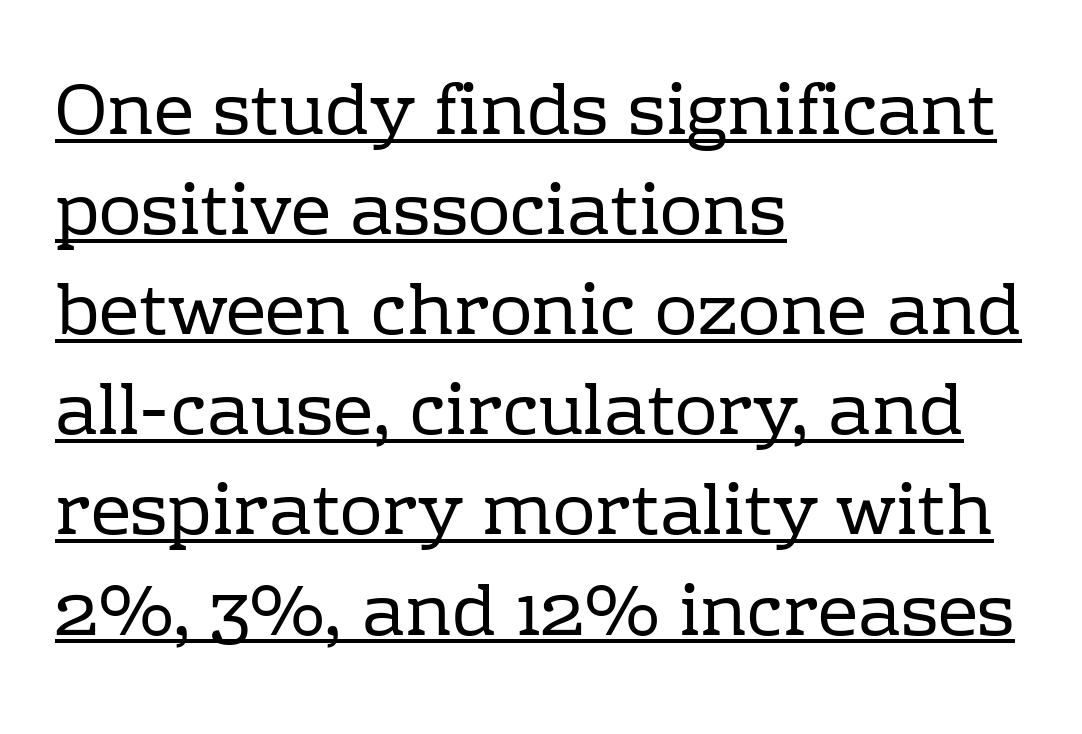
Q: Is the text bold? A: No.
Q: Is the text italic (slanted)? A: No, it is upright.
Q: Is the typeface a serif or a sans-serif typeface? A: Serif.
Q: Is the text underlined? A: Yes.
Q: How is the paragraph aligned? A: Left-aligned.
Q: Is the spacing between letters normal or unusually wide? A: Normal.
Q: Is the spacing between lines tight, normal or loose? A: Normal.
Q: Width (condensed, normal, or wide)? A: Normal.
Q: Stroke contrast? A: Low.
Q: x-height? A: Medium.
Q: Monospaced? A: No.
